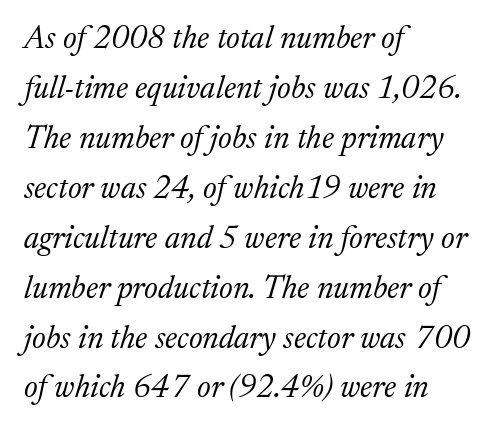
Q: Is the text bold? A: No.
Q: Is the text italic (slanted)? A: Yes, it leans right by about 17 degrees.
Q: Is the typeface a serif or a sans-serif typeface? A: Serif.
Q: Is the text underlined? A: No.
Q: How is the paragraph aligned? A: Left-aligned.
Q: Is the spacing between letters normal or unusually wide? A: Normal.
Q: Is the spacing between lines tight, normal or loose? A: Normal.
Q: Width (condensed, normal, or wide)? A: Normal.
Q: Stroke contrast? A: Medium.
Q: x-height? A: Medium.
Q: Monospaced? A: No.
